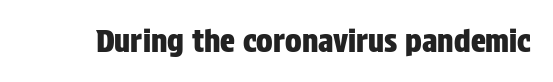
Q: Is the text italic (slanted)? A: No, it is upright.
Q: Is the typeface a serif or a sans-serif typeface? A: Sans-serif.
Q: Is the text underlined? A: No.
Q: Is the spacing between letters normal or unusually wide? A: Normal.
Q: Width (condensed, normal, or wide)? A: Condensed.
Q: Stroke contrast? A: Low.
Q: x-height? A: Large.
Q: Monospaced? A: No.
